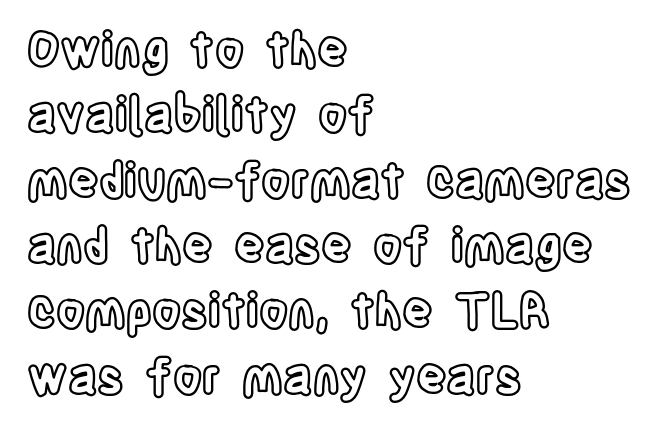
Q: Is the text italic (slanted)? A: No, it is upright.
Q: Is the text underlined? A: No.
Q: How is the paragraph aligned? A: Left-aligned.
Q: Is the spacing between letters normal or unusually wide? A: Normal.
Q: Is the spacing between lines tight, normal or loose? A: Normal.
Q: Width (condensed, normal, or wide)? A: Condensed.
Q: x-height? A: Large.
Q: Monospaced? A: No.
